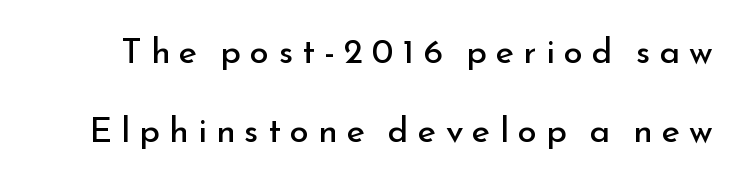
Caption: face not bold, strokes unweighted. The line-height multiplier appears high, well above default. Words float on clear page, feet unadorned. Character widths vary here, with narrow letters taking less room than wide ones.
